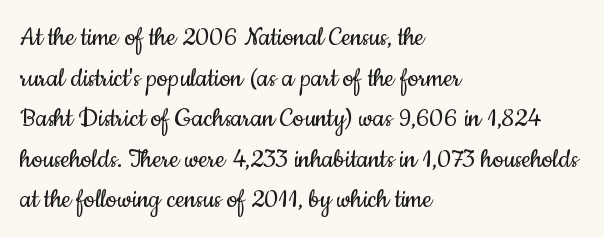
In CSS terms this would be text-align: left. This sample uses plain, unmodified letter spacing. Stroke thickness stays within the range of a standard reading face or lighter. Bare-footed words on every line.
